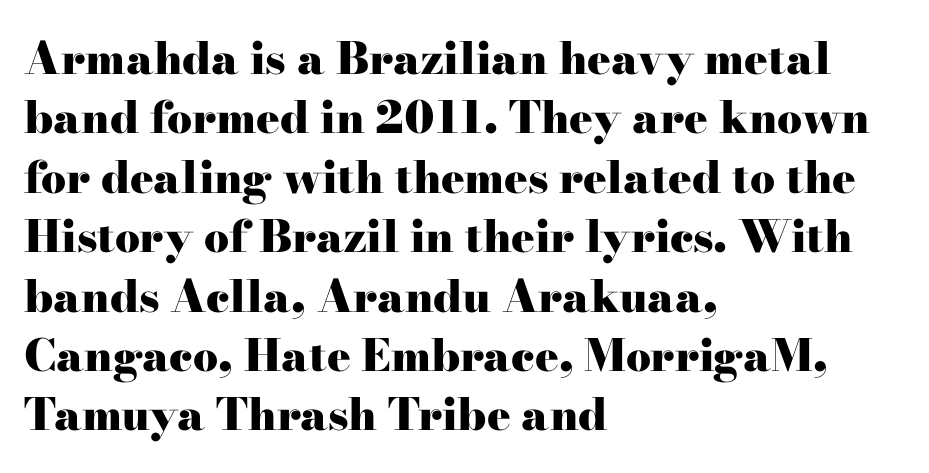
The image shows 44 px heavy, wide serif type, upright; set left-aligned, normal line spacing (1.35x), normal letter spacing, not underlined; high stroke contrast and a small x-height.
